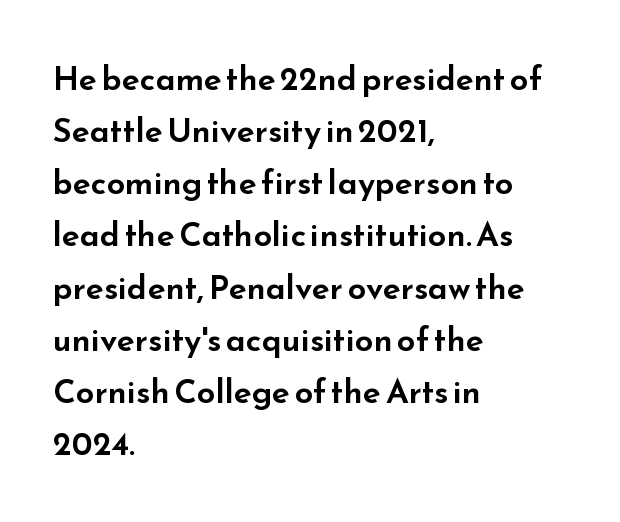
Unlike italic type, these characters show no tilt at all. A sans-serif font was chosen for this passage. One-word summary of the alignment: left. Quick note: underline off. Look at the tracking — it's just the regular setting, nothing added.
